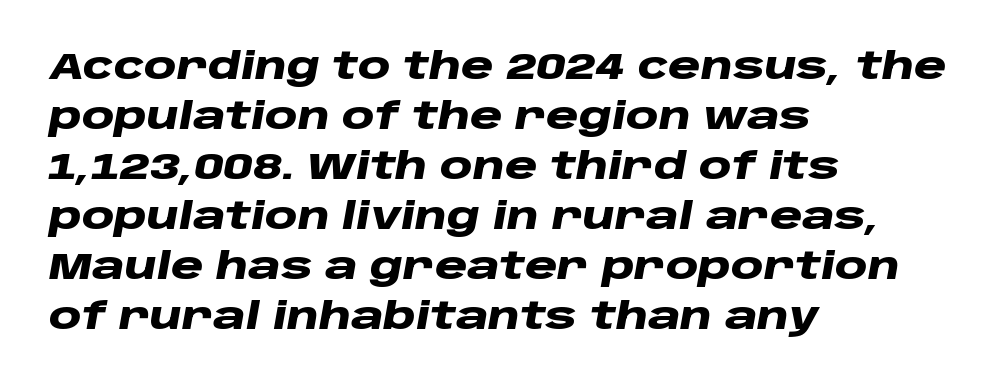
The image shows 37 px heavy, wide type, italic (leaning right); set left-aligned, normal line spacing (1.35x), normal letter spacing, not underlined; low stroke contrast and a large x-height.
